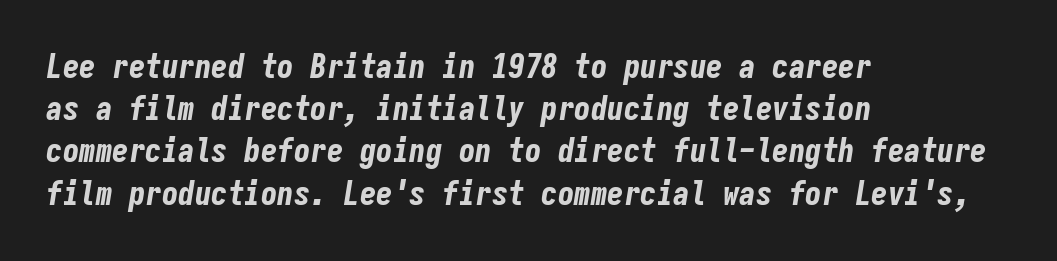
{"italic": "yes", "lean": "right", "slant_degrees": 9, "bold": "yes", "weight": "bold", "width": "condensed", "stroke_contrast": "low", "x_height": "medium", "monospaced": "yes", "underline": "no", "align": "left", "line_spacing": "normal", "line_spacing_ratio": 1.28, "letter_spacing": "normal", "letter_spacing_em": 0.0, "glyph_px": 33}
